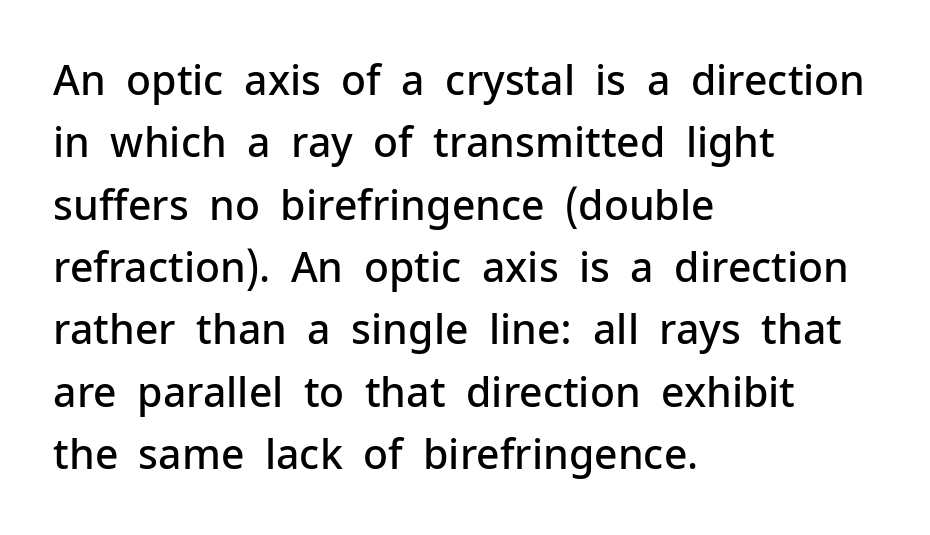
The image shows 41 px semibold sans-serif type, upright; set left-aligned, normal line spacing (1.52x), normal letter spacing, not underlined; low stroke contrast and a medium x-height.
